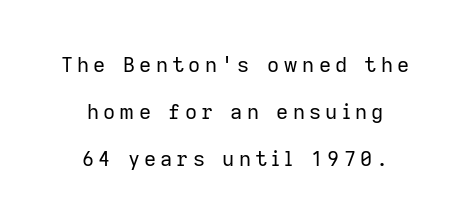
The image shows 21 px text type, upright; set centered, loose line spacing (2.23x), unusually wide letter spacing (+0.2 em), not underlined.
